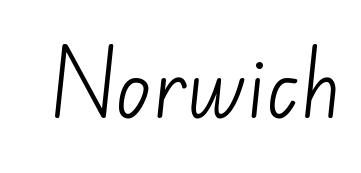
{"serif": "no", "bold": "no", "weight": "light", "width": "normal", "stroke_contrast": "low", "x_height": "small", "monospaced": "no", "underline": "no", "letter_spacing": "normal", "letter_spacing_em": 0.0, "glyph_px": 74}
